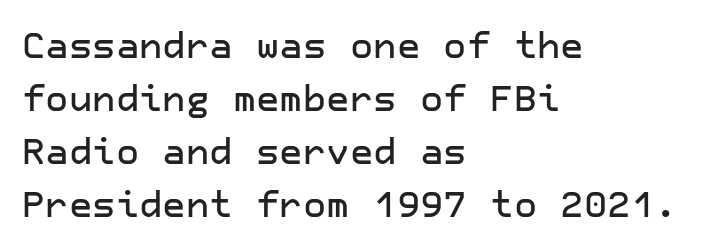
Q: Is the text italic (slanted)? A: No, it is upright.
Q: Is the typeface a serif or a sans-serif typeface? A: Sans-serif.
Q: Is the text underlined? A: No.
Q: How is the paragraph aligned? A: Left-aligned.
Q: Is the spacing between letters normal or unusually wide? A: Normal.
Q: Is the spacing between lines tight, normal or loose? A: Normal.
Q: Width (condensed, normal, or wide)? A: Normal.
Q: Stroke contrast? A: Low.
Q: x-height? A: Medium.
